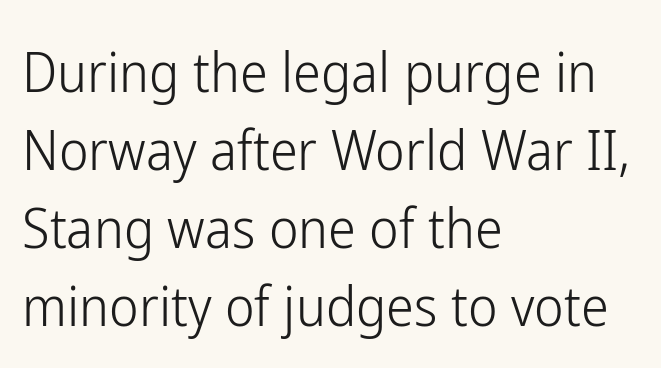
Q: Is the text bold? A: No.
Q: Is the text italic (slanted)? A: No, it is upright.
Q: Is the typeface a serif or a sans-serif typeface? A: Sans-serif.
Q: Is the text underlined? A: No.
Q: How is the paragraph aligned? A: Left-aligned.
Q: Is the spacing between letters normal or unusually wide? A: Normal.
Q: Is the spacing between lines tight, normal or loose? A: Normal.
Q: Width (condensed, normal, or wide)? A: Condensed.
Q: Stroke contrast? A: Low.
Q: x-height? A: Medium.
Q: Monospaced? A: No.
